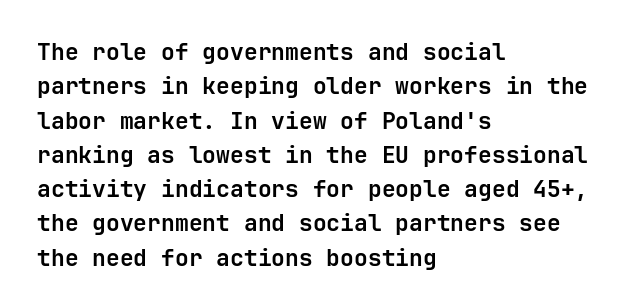
The image shows 23 px bold type, upright; set left-aligned, normal line spacing (1.49x), normal letter spacing, not underlined.
